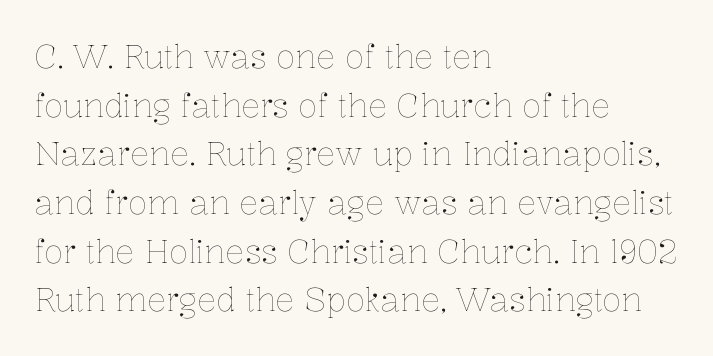
{"italic": "no", "bold": "no", "weight": "thin", "width": "normal", "stroke_contrast": "low", "x_height": "medium", "monospaced": "no", "underline": "no", "align": "left", "line_spacing": "normal", "line_spacing_ratio": 1.52, "letter_spacing": "normal", "letter_spacing_em": 0.0, "glyph_px": 32}
